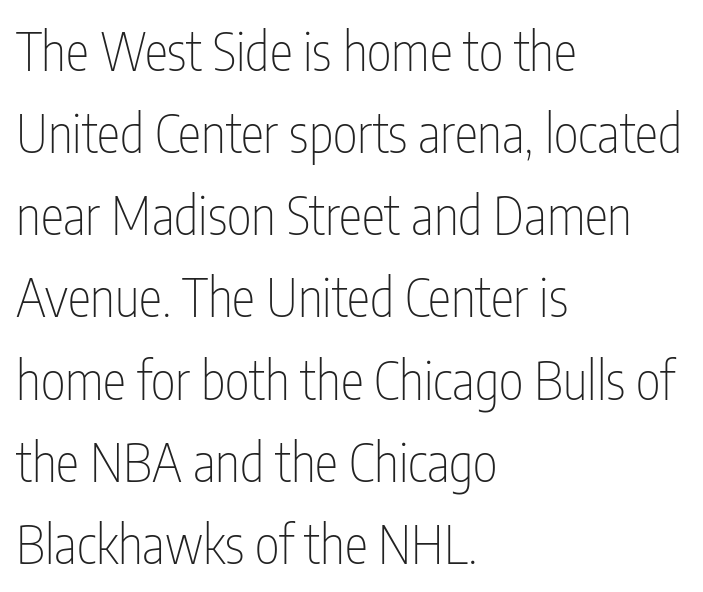
The gaps between neighbouring characters are ordinary and unremarkable. Note: no serifs on the glyphs. This sample has the flowing, uneven cadence of proportional lettering. Evenly set lines give the paragraph a standard silhouette.
